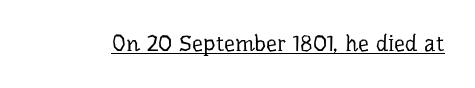
Does a line run under the words? Yes, clearly. Each word holds together tightly as a unit, with standard inter-letter gaps. When letters stand straight like this, we call the style roman or upright. Compared with a typical body face, this is equally light or lighter still.
